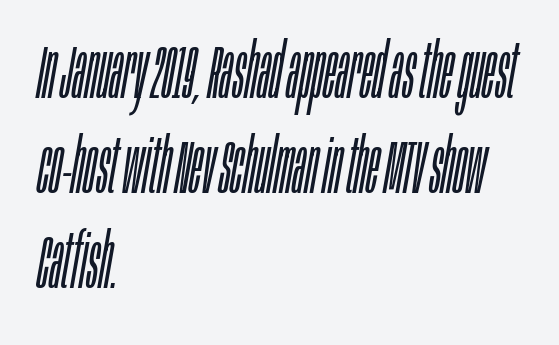
If you drew a ruler down the left edge, every line would touch it. These lines are rendered in a variable-pitch font. Notice how the stems are inclined rather than vertical — that's the hallmark of italics. The tracking reads as untouched default to a designer's eye. Honestly, the row spacing looks completely unremarkable. Bold? No — there's no thickening of the strokes.
